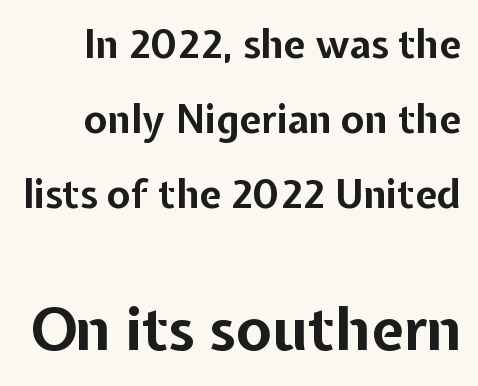
Is the type bold? Yes — the strokes are clearly thick and heavy. Caption: standard tracking, unaltered. Spacing verdict: proportional, widths tailored to each character. Leftover space on each line is placed entirely before the opening word. This block would shrink considerably if given ordinary leading; it's expanded now.
